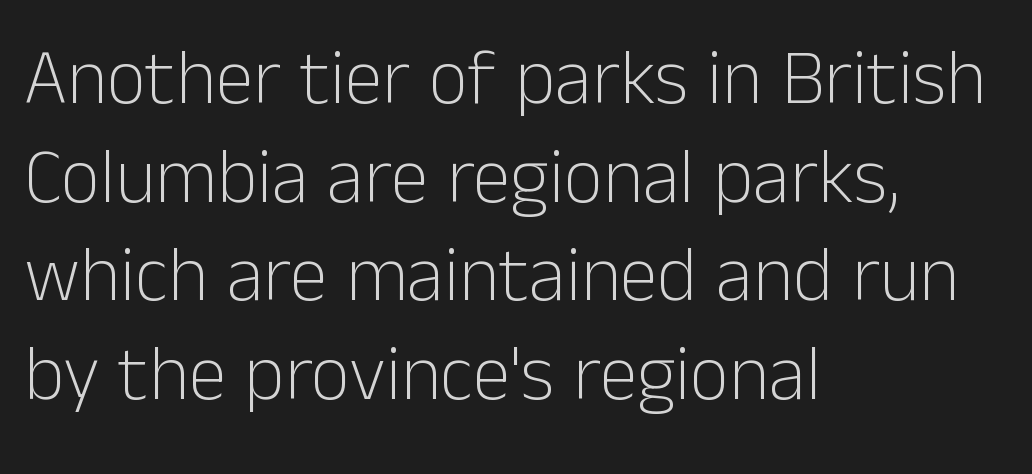
{"serif": "no", "italic": "no", "bold": "no", "weight": "light", "width": "normal", "stroke_contrast": "low", "x_height": "medium", "monospaced": "no", "underline": "no", "align": "left", "line_spacing": "normal", "line_spacing_ratio": 1.28, "letter_spacing": "normal", "letter_spacing_em": 0.0, "glyph_px": 77}
